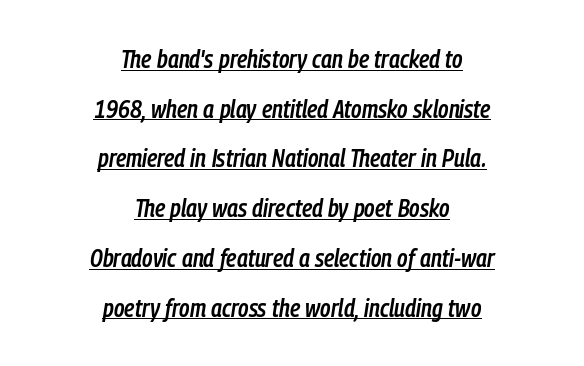
Q: Is the text bold? A: Semi-bold.
Q: Is the text italic (slanted)? A: Yes, it leans right by about 9 degrees.
Q: Is the text underlined? A: Yes.
Q: How is the paragraph aligned? A: Centered.
Q: Is the spacing between letters normal or unusually wide? A: Normal.
Q: Is the spacing between lines tight, normal or loose? A: Loose.
